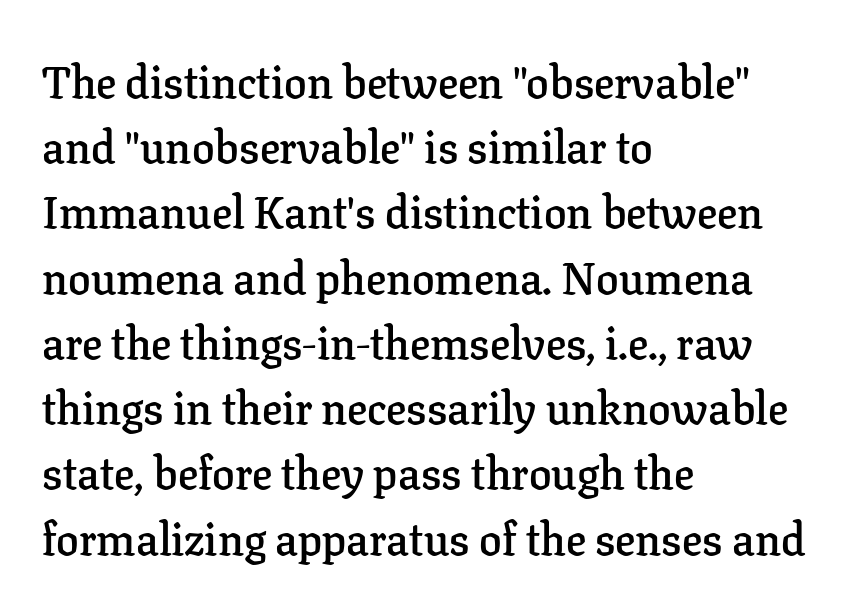
Summary of vertical rhythm: regular, with standard interline spacing. Each row of text sits above clean, open space. A typesetter would label this face a serif. Here the glyphs are tracked normally, forming tight word shapes. The paragraph shown leans on its left margin. The letters advance in unequal steps, a hallmark of proportional type.
